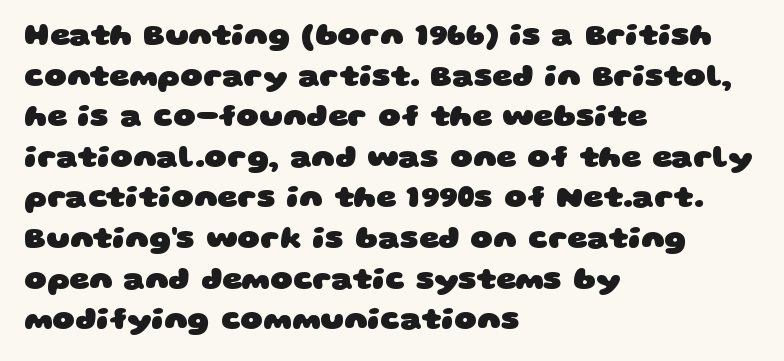
All the whitespace from short lines collects on the right. Glyph-to-glyph distance matches everyday printed text. Classification — sans serif. The characters look thick and weighty, a clear bold.
